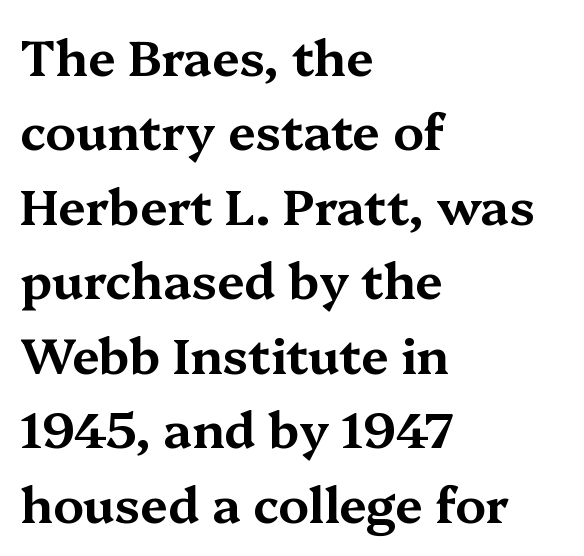
Plain, unruled lines of type. You could not count columns in this text — the font is proportionally spaced. A typesetter would label this face a serif. The letters stand straight up with perfectly vertical stems. Between one letter and the next there's only the usual sliver of space. The block of text has a typical density, with ordinary space between rows.
